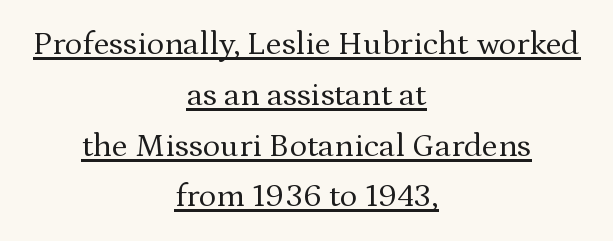
The image shows 33 px regular-weight serif type, upright; set centered, normal line spacing (1.54x), normal letter spacing, underlined; medium stroke contrast and a medium x-height.
